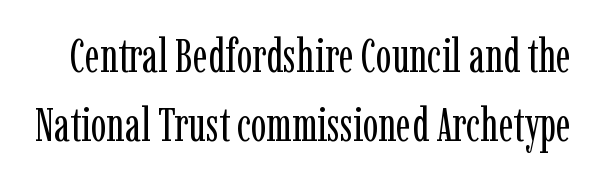
The image shows 47 px regular-weight, condensed serif type, upright; set normal line spacing (1.46x), normal letter spacing, not underlined; low stroke contrast and a medium x-height.
